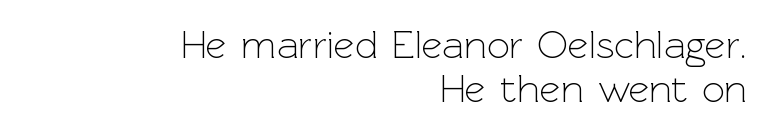
The image shows 40 px light sans-serif type, upright; set right-aligned, tight line spacing (1.11x), normal letter spacing, not underlined; a medium x-height.
